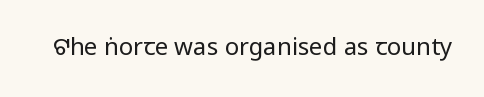
Q: Is the text bold? A: No.
Q: Is the text italic (slanted)? A: No, it is upright.
Q: Is the text underlined? A: No.
Q: Is the spacing between letters normal or unusually wide? A: Normal.
